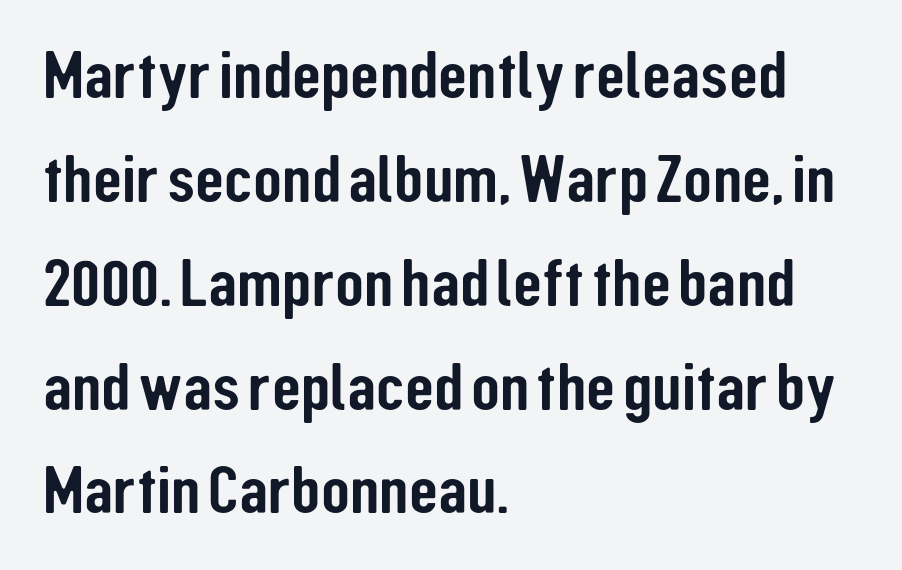
Q: Is the text italic (slanted)? A: No, it is upright.
Q: Is the typeface a serif or a sans-serif typeface? A: Sans-serif.
Q: Is the text underlined? A: No.
Q: How is the paragraph aligned? A: Left-aligned.
Q: Is the spacing between letters normal or unusually wide? A: Normal.
Q: Is the spacing between lines tight, normal or loose? A: Normal.
Q: Width (condensed, normal, or wide)? A: Condensed.
Q: Stroke contrast? A: Low.
Q: x-height? A: Medium.
Q: Monospaced? A: No.
